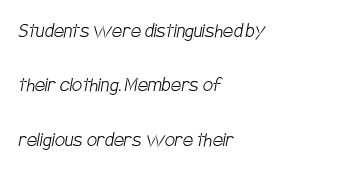
Q: Is the text bold? A: No.
Q: Is the text underlined? A: No.
Q: How is the paragraph aligned? A: Left-aligned.
Q: Is the spacing between letters normal or unusually wide? A: Normal.
Q: Is the spacing between lines tight, normal or loose? A: Loose.
